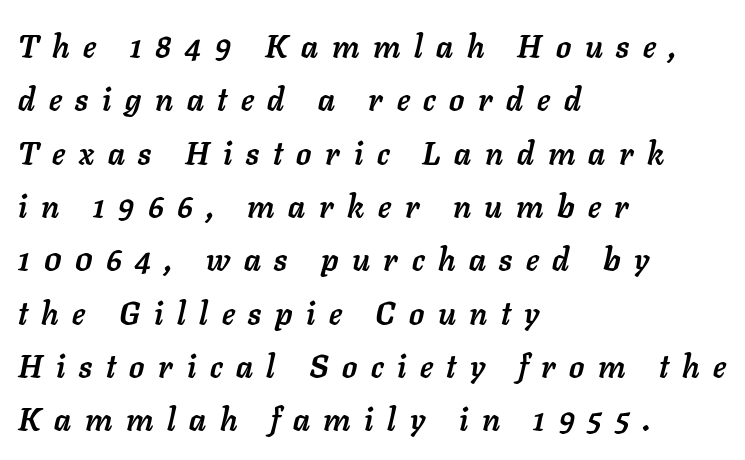
Words appear elongated and porous because spacing is wide. You could not count columns in this text — the font is proportionally spaced. On the weight axis this lands at bold, roughly 700. Line beginnings align vertically; line endings do not.
